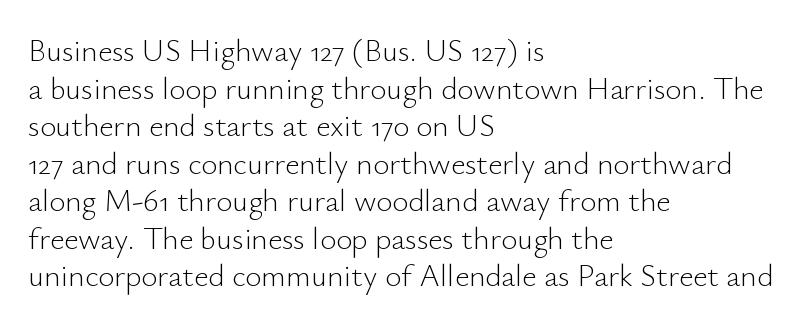
The image shows 31 px light sans-serif type, upright; set left-aligned, line spacing 1.21x, normal letter spacing, not underlined; low stroke contrast and a small x-height.
